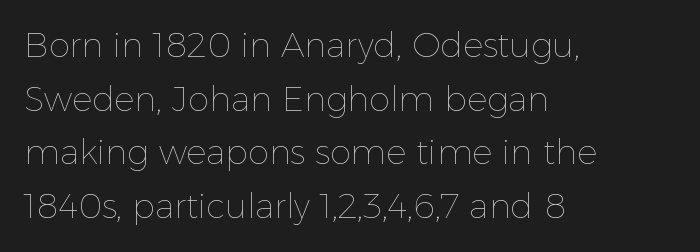
Q: Is the text bold? A: No.
Q: Is the text italic (slanted)? A: No, it is upright.
Q: Is the text underlined? A: No.
Q: How is the paragraph aligned? A: Left-aligned.
Q: Is the spacing between letters normal or unusually wide? A: Normal.
Q: Is the spacing between lines tight, normal or loose? A: Normal.
Q: Width (condensed, normal, or wide)? A: Normal.
Q: x-height? A: Medium.
Q: Monospaced? A: No.
